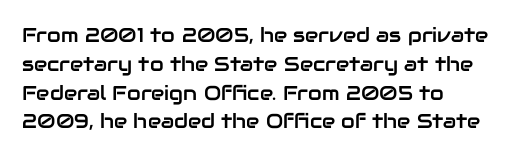
Q: Is the text italic (slanted)? A: No, it is upright.
Q: Is the text underlined? A: No.
Q: How is the paragraph aligned? A: Left-aligned.
Q: Is the spacing between letters normal or unusually wide? A: Normal.
Q: Is the spacing between lines tight, normal or loose? A: Normal.
